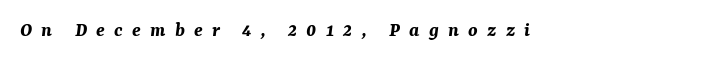
{"italic": "yes", "lean": "right", "slant_degrees": 7, "bold": "yes", "underline": "no", "align": "left", "letter_spacing": "wide", "letter_spacing_em": 0.44, "glyph_px": 21}
